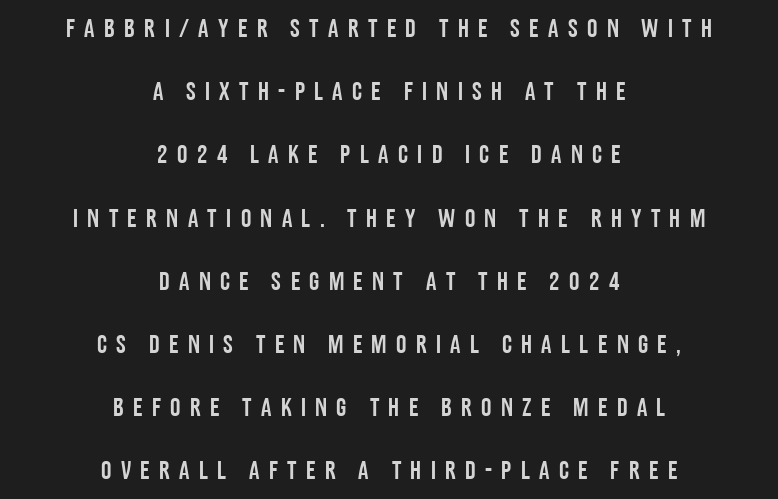
Q: Is the text italic (slanted)? A: No, it is upright.
Q: Is the text underlined? A: No.
Q: How is the paragraph aligned? A: Centered.
Q: Is the spacing between letters normal or unusually wide? A: Unusually wide.
Q: Is the spacing between lines tight, normal or loose? A: Loose.
